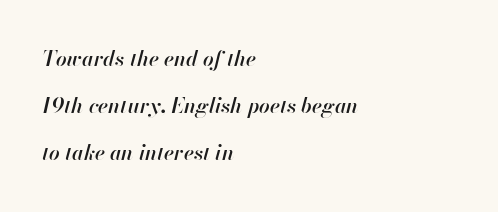
The words here are not underlined. The rag falls on the right side of this text block. Characters follow at the spacing the type designer built in. Line spacing here is loose. Slanted lettering throughout. I'd describe the lettering as semibold — firm but not a full bold.
